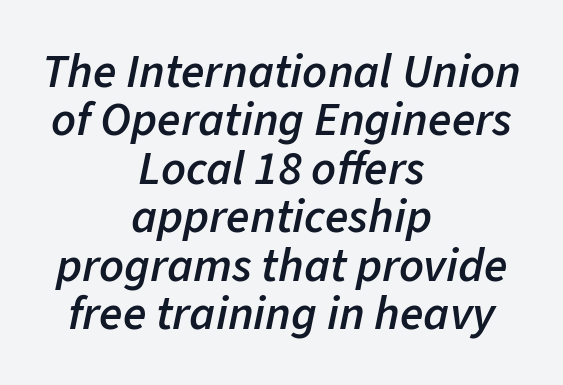
The line texture is even and compact thanks to regular tracking. This is the in-between weight designers call semibold or demi. Regarding leading, the lines here are crowded together. Each row of text sits above clean, open space. The typesetter chose a symmetrical, centered arrangement here. You can tell it's italic because the verticals aren't actually vertical.
